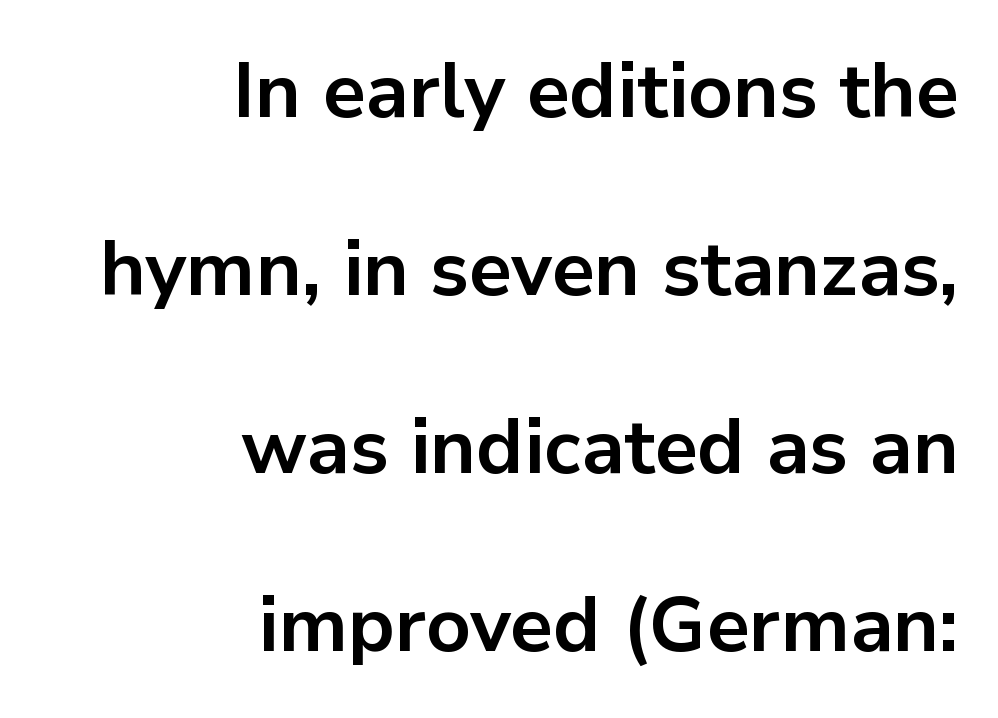
Weight check: bold — yes, fully. The paragraph shown leans on its right margin. Here the designer chose a conventional face with non-uniform glyph widths. The letters sit at their default tracking, neither squeezed nor spread. Honestly, there is no underline to notice here at all.
